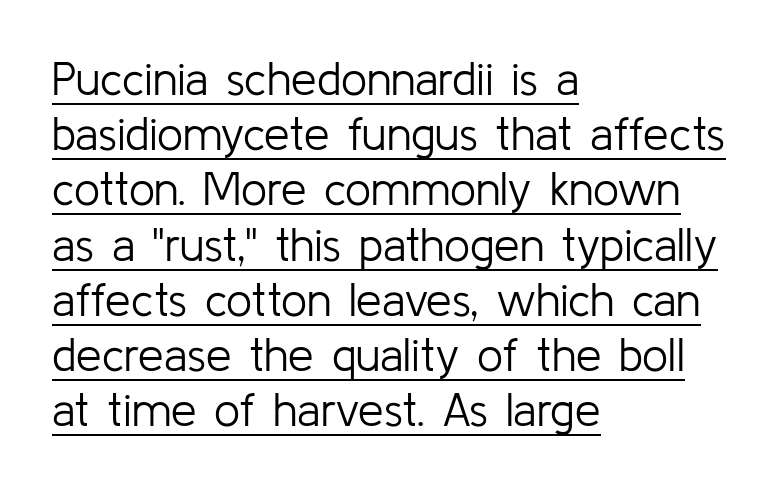
{"serif": "no", "italic": "no", "bold": "no", "weight": "light", "width": "normal", "stroke_contrast": "low", "x_height": "medium", "monospaced": "no", "underline": "yes", "align": "left", "line_spacing_ratio": 1.2, "letter_spacing": "normal", "letter_spacing_em": 0.0, "glyph_px": 46}
